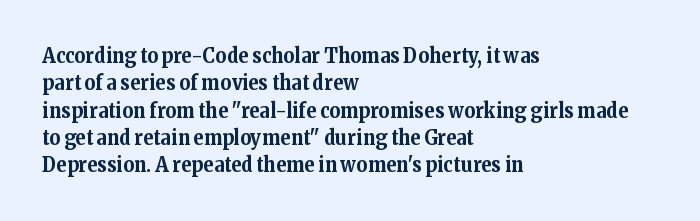
The rendering anchors every line to the left-hand side. This is the regular roman posture of the typeface. A normal amount of white space separates one row of letters from the next. The face used here is rendered with its standard letterfit. A clean baseline with only descenders dipping below it. The sample has been set heavy, in full bold.
